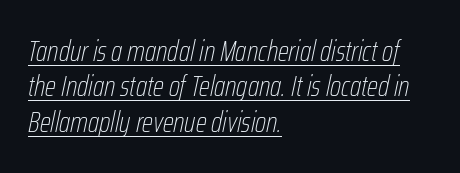
The passage shown is underscored from start to finish. Students, note that the glyphs here touch the page at normal intervals. Casual observation: everything's shoved over to the left. Note the varied advance widths — an 'i' is clearly narrower than an 'm'.
